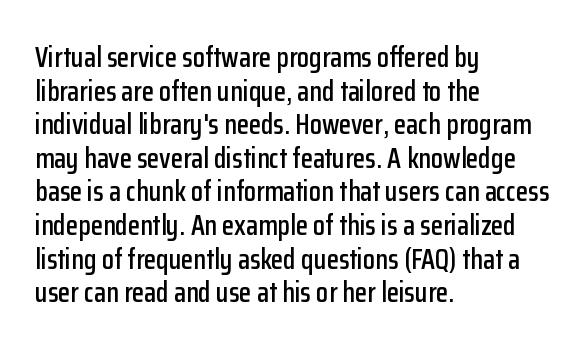
The image shows 28 px condensed sans-serif type, upright; set left-aligned, line spacing 1.2x, normal letter spacing, not underlined; low stroke contrast and a medium x-height.
